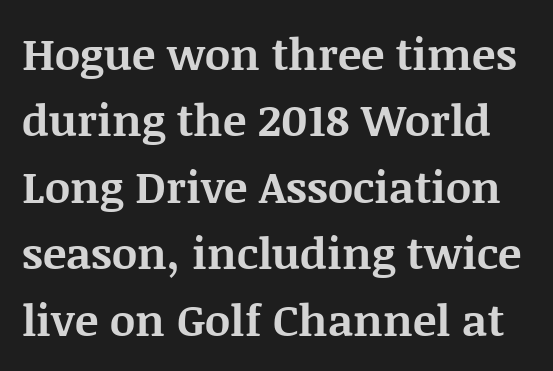
{"serif": "yes", "italic": "no", "bold": "yes", "weight": "bold", "width": "normal", "stroke_contrast": "medium", "x_height": "large", "monospaced": "no", "underline": "no", "line_spacing": "normal", "line_spacing_ratio": 1.51, "letter_spacing": "normal", "letter_spacing_em": 0.0, "glyph_px": 44}
